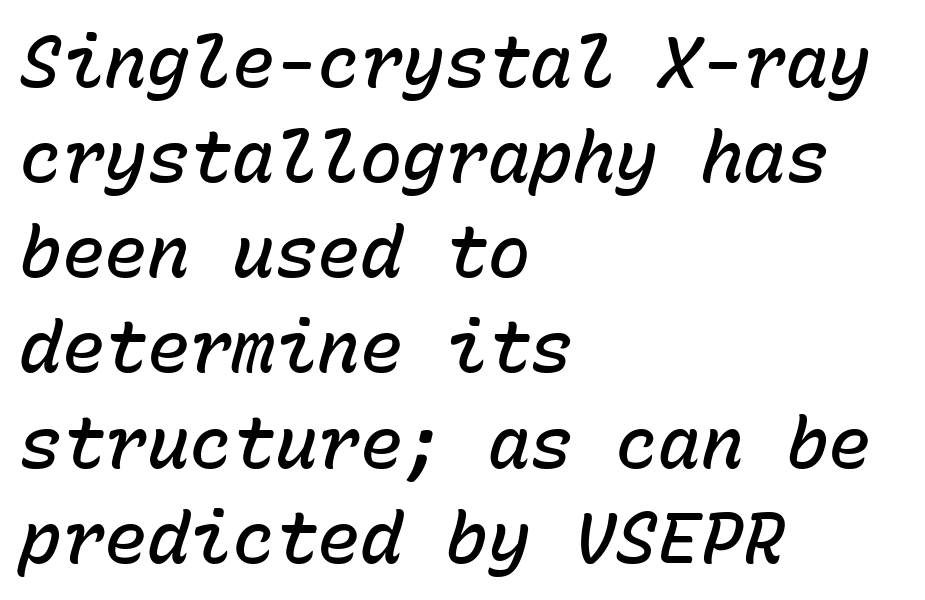
{"italic": "yes", "lean": "right", "slant_degrees": 15, "bold": "semi", "weight": "semibold", "width": "normal", "stroke_contrast": "low", "x_height": "medium", "monospaced": "yes", "underline": "no", "align": "left", "line_spacing": "normal", "line_spacing_ratio": 1.34, "letter_spacing": "normal", "letter_spacing_em": 0.0, "glyph_px": 71}
